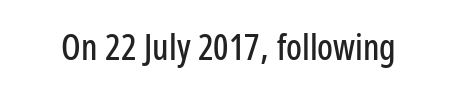
The image shows 35 px condensed sans-serif type, upright; set normal letter spacing, not underlined; low stroke contrast and a medium x-height.
